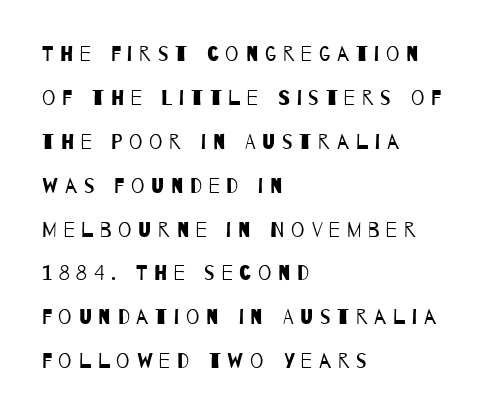
{"bold": "no", "underline": "no", "align": "left", "line_spacing": "loose", "line_spacing_ratio": 2.09, "letter_spacing": "wide", "letter_spacing_em": 0.32, "glyph_px": 21}
